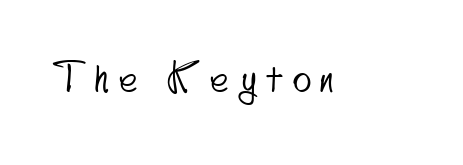
The passage shown is typed in a proportional face where columns would drift. Loose tracking; the words dissolve into strings of separated letters. Any mark beneath the type? The region is blank. The passage shown is typeset with a sans-serif family.
